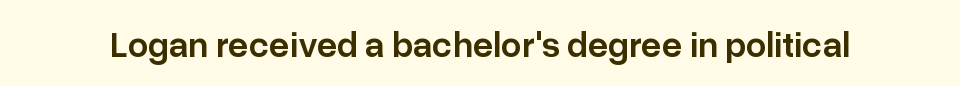
Q: Is the text bold? A: Semi-bold.
Q: Is the text italic (slanted)? A: No, it is upright.
Q: Is the typeface a serif or a sans-serif typeface? A: Sans-serif.
Q: Is the text underlined? A: No.
Q: Is the spacing between letters normal or unusually wide? A: Normal.
Q: Width (condensed, normal, or wide)? A: Normal.
Q: Stroke contrast? A: Low.
Q: x-height? A: Medium.
Q: Monospaced? A: No.
